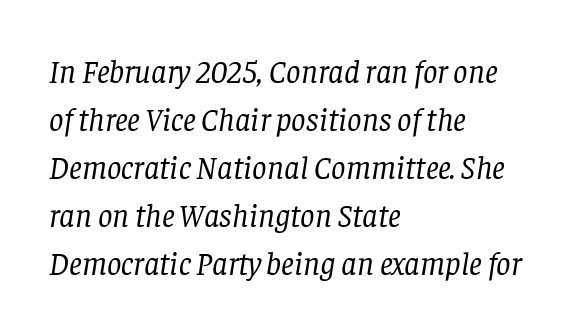
Q: Is the text bold? A: No.
Q: Is the text italic (slanted)? A: Yes, it leans right by about 8 degrees.
Q: Is the typeface a serif or a sans-serif typeface? A: Serif.
Q: Is the text underlined? A: No.
Q: How is the paragraph aligned? A: Left-aligned.
Q: Is the spacing between letters normal or unusually wide? A: Normal.
Q: Is the spacing between lines tight, normal or loose? A: Normal.
Q: Width (condensed, normal, or wide)? A: Normal.
Q: Stroke contrast? A: Low.
Q: x-height? A: Large.
Q: Monospaced? A: No.
